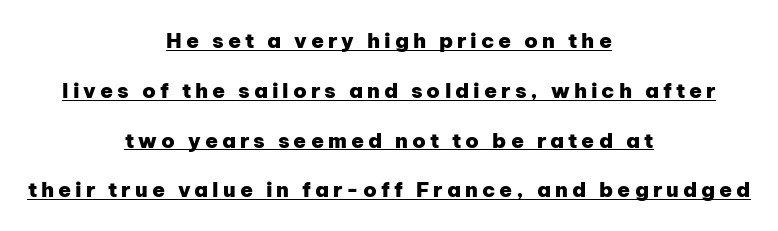
{"italic": "no", "bold": "yes", "underline": "yes", "align": "center", "line_spacing": "loose", "line_spacing_ratio": 2.37, "glyph_px": 21}
